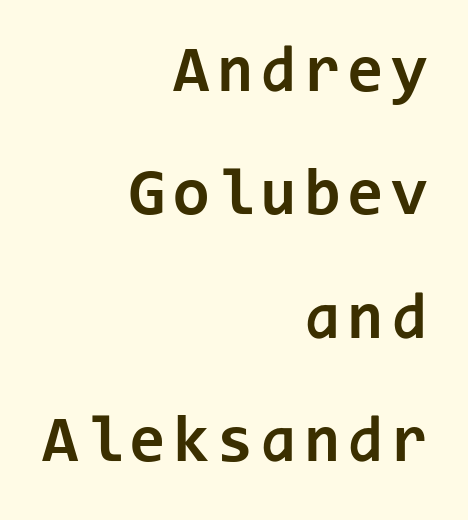
The image shows 66 px bold sans-serif type, upright, monospaced; set right-aligned, line spacing 1.87x, not underlined; low stroke contrast and a medium x-height.
